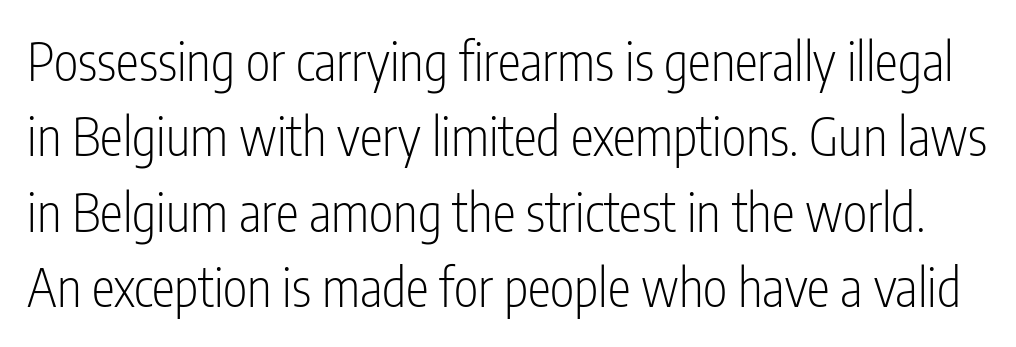
Q: Is the text bold? A: No.
Q: Is the text italic (slanted)? A: No, it is upright.
Q: Is the typeface a serif or a sans-serif typeface? A: Sans-serif.
Q: Is the text underlined? A: No.
Q: Is the spacing between letters normal or unusually wide? A: Normal.
Q: Is the spacing between lines tight, normal or loose? A: Normal.
Q: Width (condensed, normal, or wide)? A: Condensed.
Q: Stroke contrast? A: Low.
Q: x-height? A: Medium.
Q: Monospaced? A: No.
